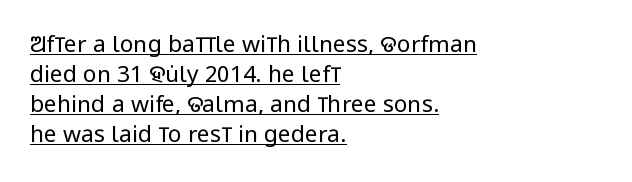
{"italic": "no", "bold": "no", "underline": "yes", "align": "left", "line_spacing": "normal", "line_spacing_ratio": 1.3, "letter_spacing": "normal", "letter_spacing_em": 0.0, "glyph_px": 23}
